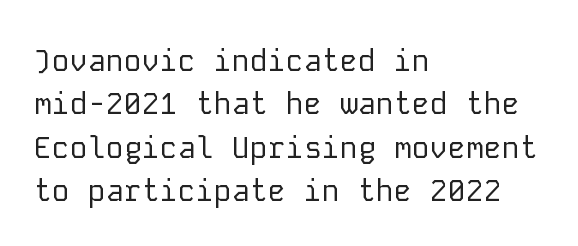
{"serif": "no", "italic": "no", "bold": "no", "weight": "regular", "width": "normal", "stroke_contrast": "low", "x_height": "medium", "monospaced": "yes", "underline": "no", "align": "left", "line_spacing": "normal", "line_spacing_ratio": 1.45, "letter_spacing": "normal", "letter_spacing_em": 0.0, "glyph_px": 30}
